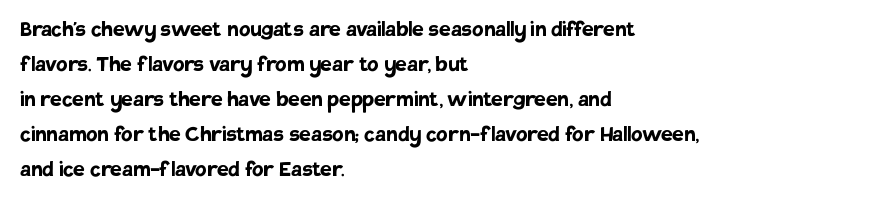
The image shows 26 px bold type, upright; set left-aligned, normal line spacing (1.35x), normal letter spacing, not underlined.
